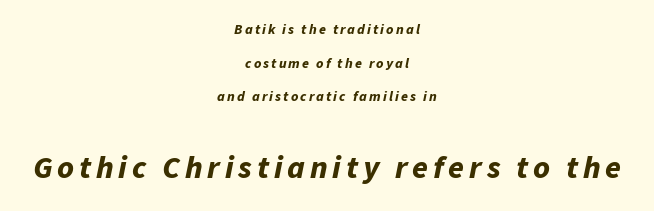
This sample has the flowing, uneven cadence of proportional lettering. The following chunk of copy outweighs the initial chunk in type size. The whitespace from short lines is split evenly between both sides. Beneath every word, the page is bare. The passage shown is emphatically bold.
